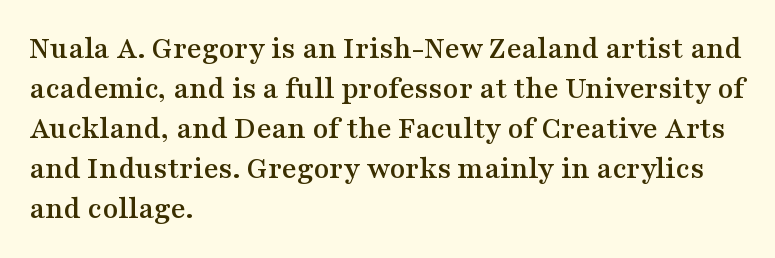
The image shows 32 px wide serif type, upright; set left-aligned, normal line spacing (1.25x), normal letter spacing, not underlined; medium stroke contrast and a medium x-height.
